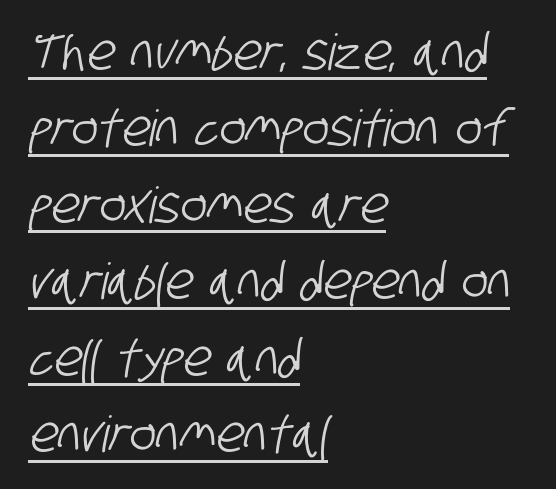
The image shows 50 px condensed sans-serif type; set left-aligned, normal line spacing (1.53x), normal letter spacing, underlined; low stroke contrast and a large x-height.
